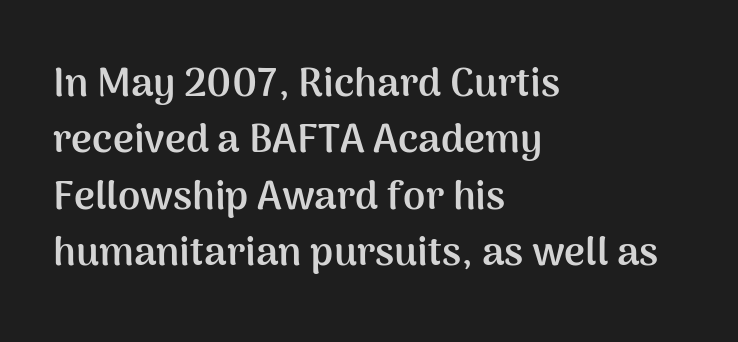
The image shows 40 px semibold sans-serif type, upright; set left-aligned, normal line spacing (1.41x), normal letter spacing, not underlined; medium stroke contrast and a medium x-height.
